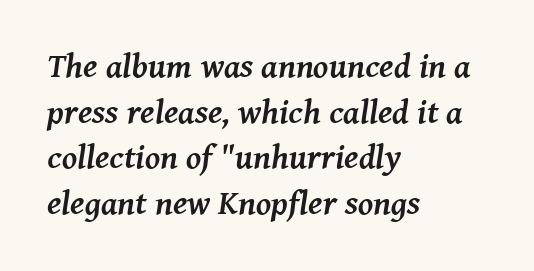
The text carries the slant typical of an italic or oblique font. Notice how the passage keeps a crisp vertical edge on the left only. Plain, unruled lines of type. Letterform terminals end in serifs throughout the passage.
